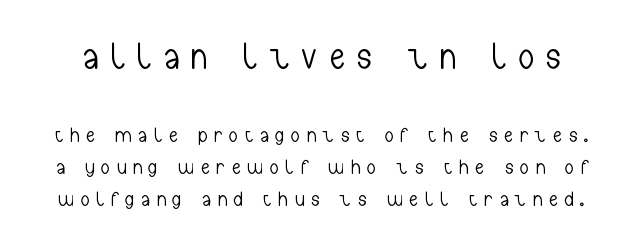
Substantial extra tracking has been applied to these lines. The block of text has a typical density, with ordinary space between rows. A clean baseline with only descenders dipping below it. Vertical strokes here are truly vertical. Ink coverage per letter is moderate at most. Proportional: the letters do not fall into vertical columns.
